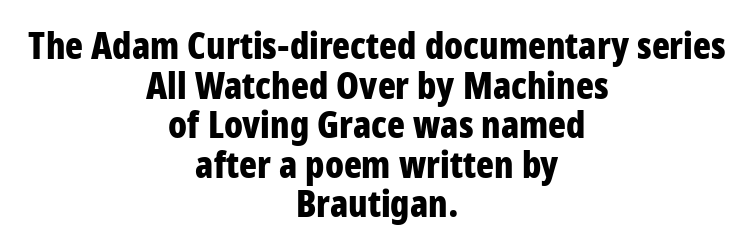
The image shows 37 px bold, condensed sans-serif type, upright; set centered, tight line spacing (1.07x), normal letter spacing, not underlined; low stroke contrast and a large x-height.
